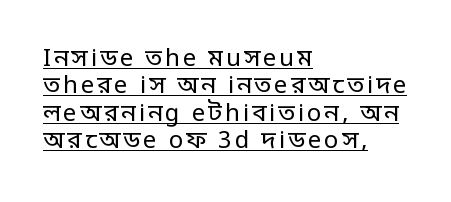
The block of text is dense from top to bottom, with scant space between rows. Tall strokes in this sample are plumb rather than angled. The lettering is marked with a stroke running underneath it. This is not heavy type; no bold has been used. A student would call this left alignment; a typographer would say flush left, rag right.
